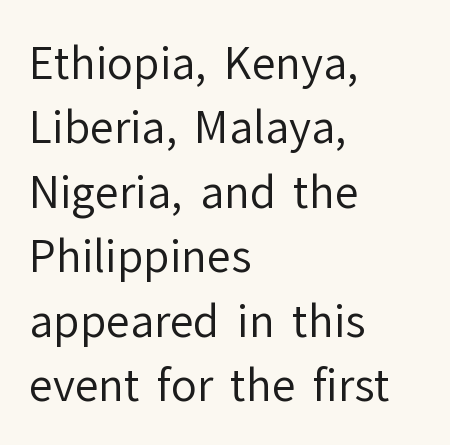
Q: Is the text bold? A: No.
Q: Is the text italic (slanted)? A: No, it is upright.
Q: Is the typeface a serif or a sans-serif typeface? A: Sans-serif.
Q: Is the text underlined? A: No.
Q: How is the paragraph aligned? A: Left-aligned.
Q: Is the spacing between letters normal or unusually wide? A: Normal.
Q: Is the spacing between lines tight, normal or loose? A: Normal.
Q: Width (condensed, normal, or wide)? A: Normal.
Q: Stroke contrast? A: Low.
Q: x-height? A: Medium.
Q: Monospaced? A: No.
